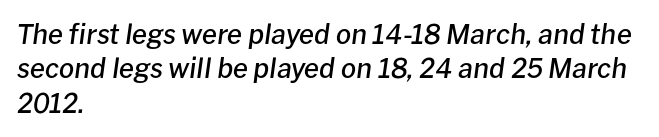
The image shows 27 px text type, italic (leaning right); set left-aligned, normal line spacing (1.27x), normal letter spacing, not underlined.
